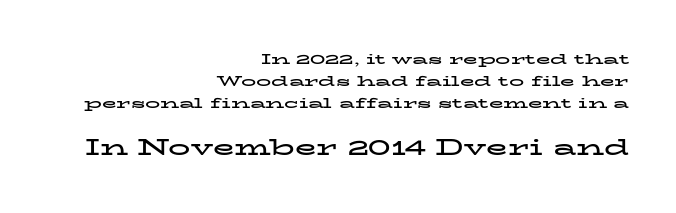
Every row of glyphs terminates at an identical x-position on the right. Look at the stroke-to-counter ratio: heavy, a bold. This layout puts the modest block above and the oversized block below. Normally led — the rows are evenly, conventionally spaced.
